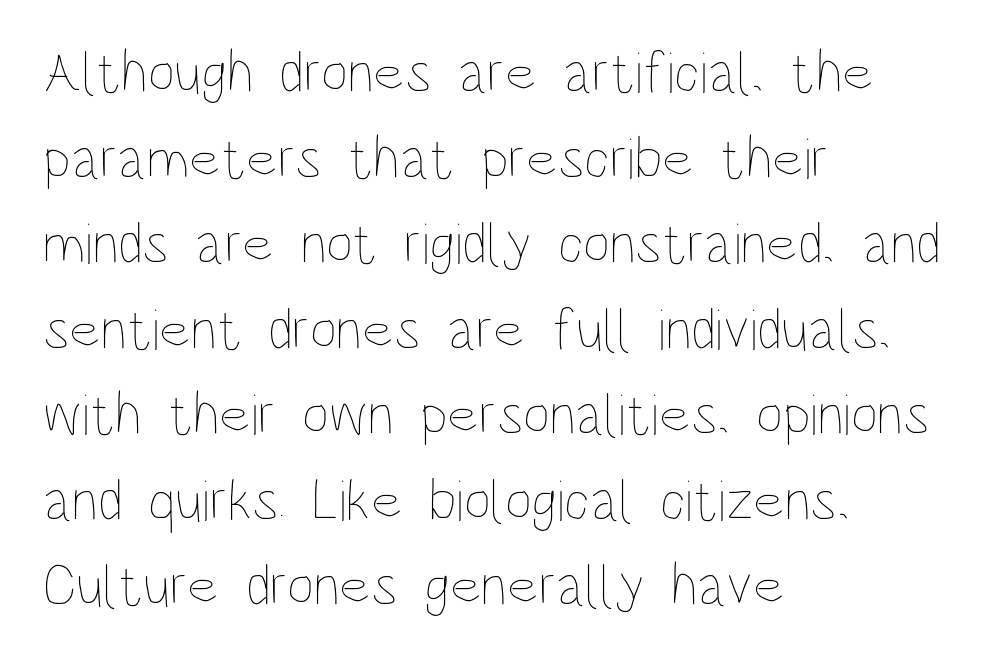
The image shows 59 px thin, condensed type, upright; set left-aligned, normal line spacing (1.45x), normal letter spacing, not underlined; low stroke contrast and a large x-height.
